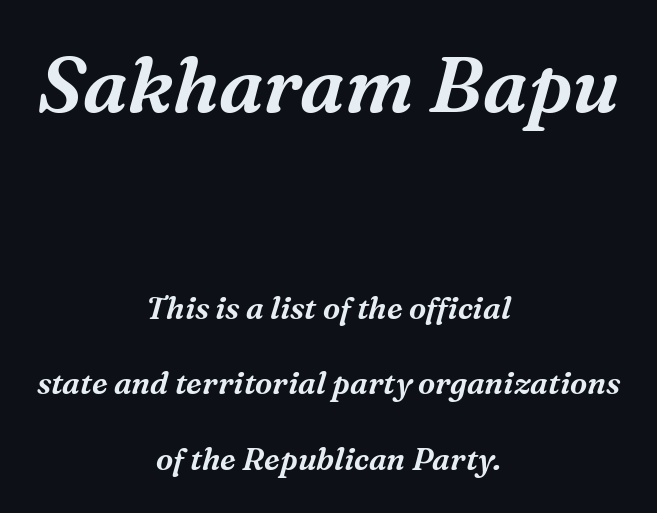
The image shows 78 px serif type, italic (leaning right); set centered, loose line spacing (2.44x), normal letter spacing, not underlined; the first (top) block is 2.52x larger; medium stroke contrast and a medium x-height.
